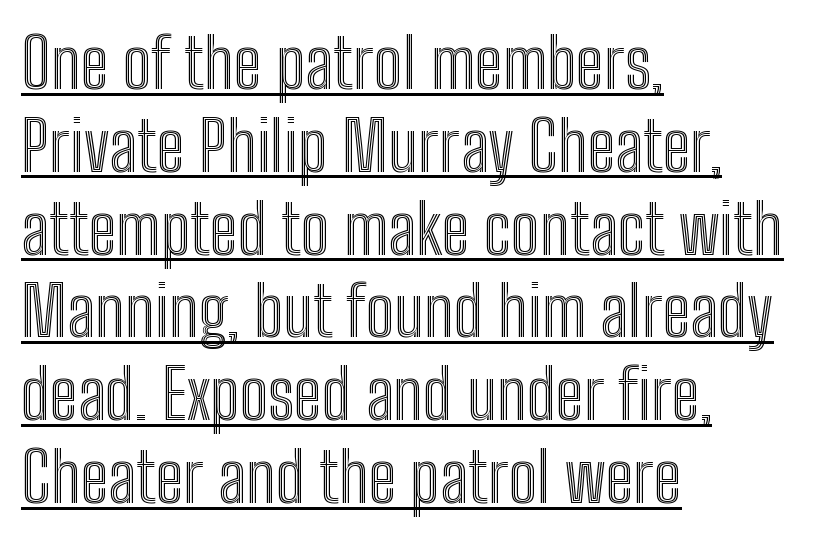
Characters remain perfectly vertical along every line. This sample is left-justified, so line endings fall wherever the words run out. A rule runs beneath these lines of type. Character widths vary here, with narrow letters taking less room than wide ones. These lines keep a tight, regular rhythm from letter to letter.
